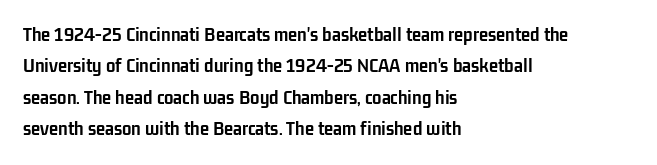
Q: Is the text bold? A: Yes.
Q: Is the text italic (slanted)? A: No, it is upright.
Q: Is the text underlined? A: No.
Q: How is the paragraph aligned? A: Left-aligned.
Q: Is the spacing between letters normal or unusually wide? A: Normal.
Q: Is the spacing between lines tight, normal or loose? A: Normal.
